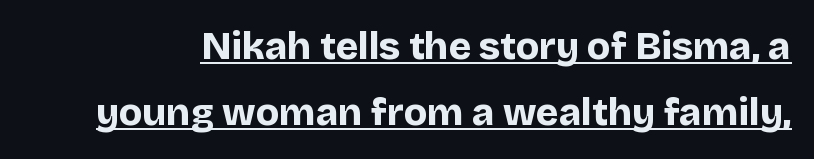
{"serif": "no", "italic": "no", "bold": "yes", "weight": "bold", "width": "normal", "stroke_contrast": "low", "x_height": "large", "monospaced": "no", "underline": "yes", "line_spacing_ratio": 1.73, "letter_spacing": "normal", "letter_spacing_em": 0.0, "glyph_px": 38}
